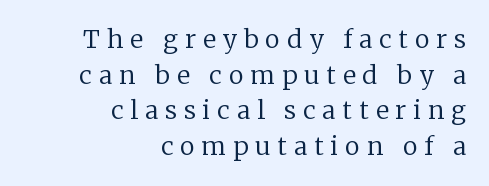
{"italic": "no", "bold": "no", "underline": "no", "align": "right", "line_spacing": "normal", "line_spacing_ratio": 1.43, "letter_spacing": "wide", "letter_spacing_em": 0.28, "glyph_px": 25}
